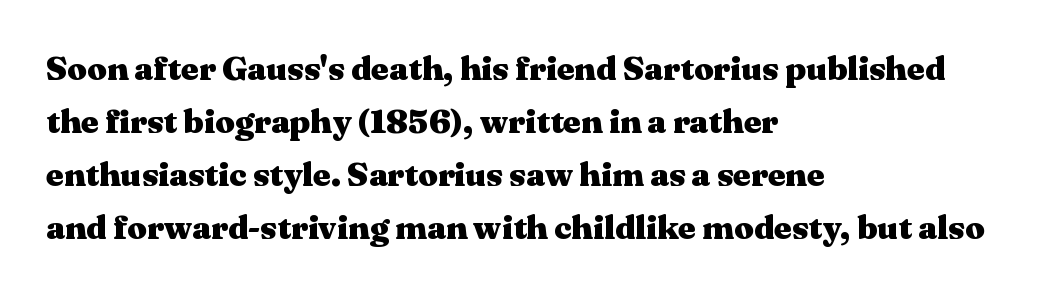
This rendering features lettering with no underline. The tracking reads as untouched default to a designer's eye. Strong, thick strokes mark this as bold type. Looks like regular typesetting: each glyph gets only the width it needs.
